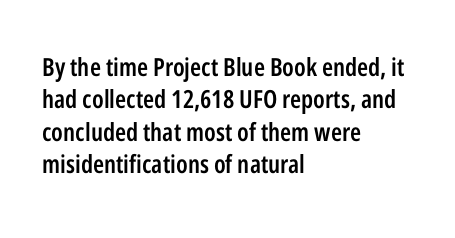
{"italic": "no", "bold": "semi", "underline": "no", "align": "left", "line_spacing": "normal", "line_spacing_ratio": 1.3, "letter_spacing": "normal", "letter_spacing_em": 0.0, "glyph_px": 25}
